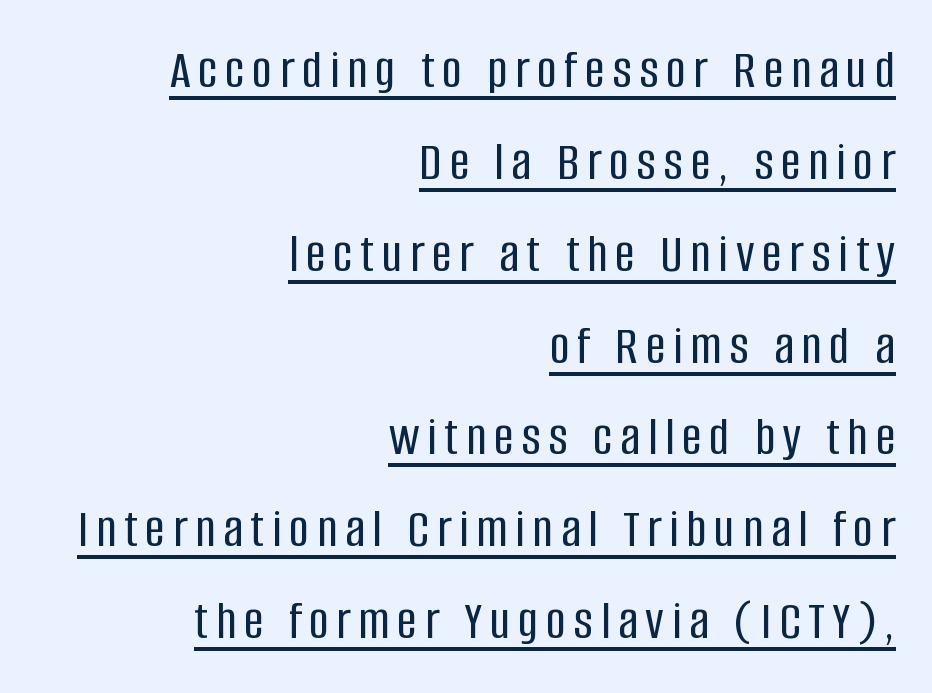
{"serif": "no", "italic": "no", "width": "condensed", "stroke_contrast": "low", "x_height": "large", "monospaced": "no", "underline": "yes", "align": "right", "line_spacing": "normal", "line_spacing_ratio": 1.67, "glyph_px": 55}
